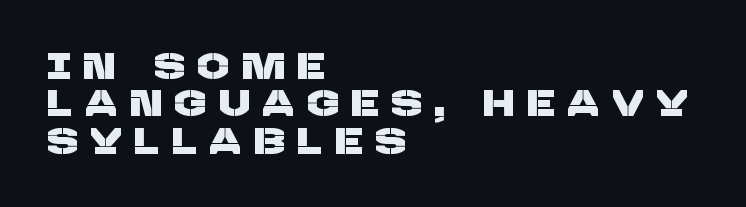
{"serif": "no", "width": "normal", "stroke_contrast": "low", "x_height": "large", "monospaced": "no", "underline": "no", "align": "left", "line_spacing": "tight", "line_spacing_ratio": 1.01, "letter_spacing": "wide", "letter_spacing_em": 0.37, "glyph_px": 37}
